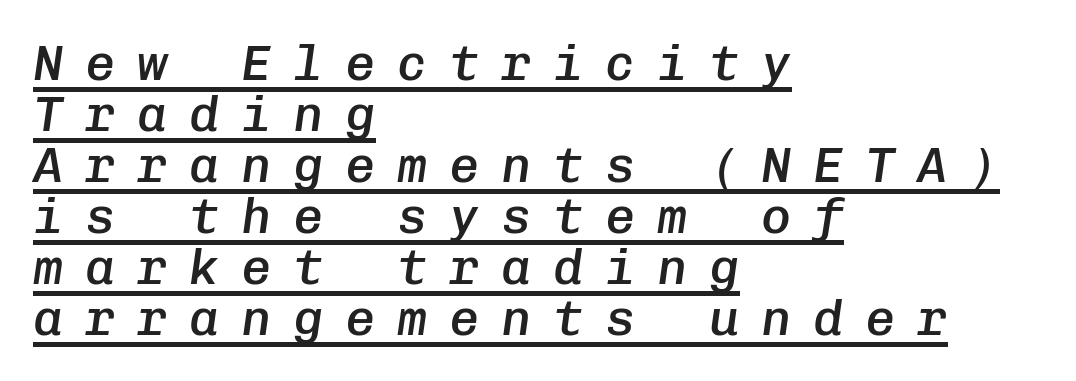
The image shows 50 px semibold type, italic (leaning right), monospaced; set left-aligned, tight line spacing (1.02x), unusually wide letter spacing (+0.44 em), underlined; low stroke contrast and a medium x-height.
